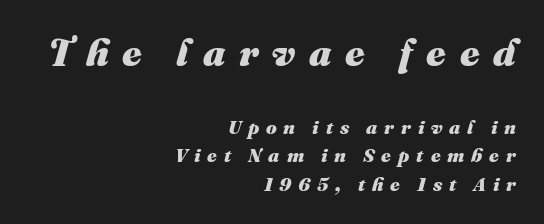
Q: Is the text bold? A: Yes.
Q: Is the text italic (slanted)? A: Yes, it leans right by about 16 degrees.
Q: Is the text underlined? A: No.
Q: How is the paragraph aligned? A: Right-aligned.
Q: Is the spacing between letters normal or unusually wide? A: Unusually wide.
Q: Is the spacing between lines tight, normal or loose? A: Normal.
Q: Which block of text is set in a larger size, the first (top) or the second (bottom)? A: The first (top) one.
Q: Width (condensed, normal, or wide)? A: Normal.
Q: Stroke contrast? A: Medium.
Q: x-height? A: Medium.
Q: Monospaced? A: No.
